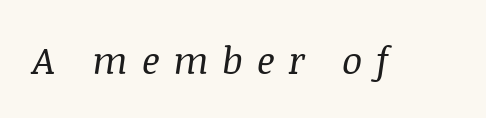
The image shows 38 px regular-weight serif type, italic (leaning right); set unusually wide letter spacing (+0.36 em), not underlined; medium stroke contrast and a large x-height.
